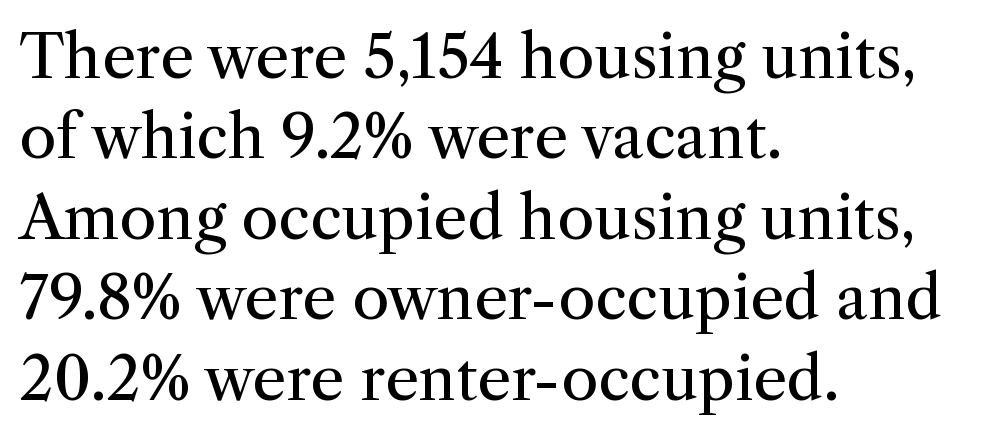
Stems and bowls with no extra thickness — not bold. This sample uses plain, unmodified letter spacing. Layout note: lines flush left. It's the straight-up-and-down kind of type. The face used here is seriffed, in the tradition of book romans. Think of a printed novel: that variable character pitch is what you see here.
